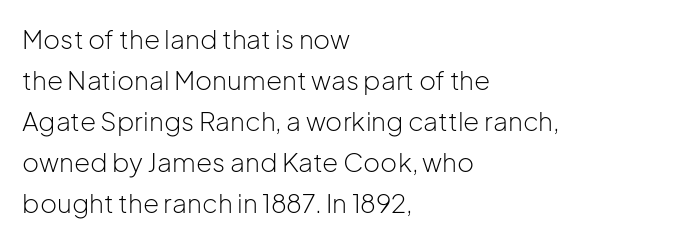
{"italic": "no", "bold": "no", "underline": "no", "align": "left", "line_spacing": "normal", "line_spacing_ratio": 1.58, "letter_spacing": "normal", "letter_spacing_em": 0.0, "glyph_px": 26}
